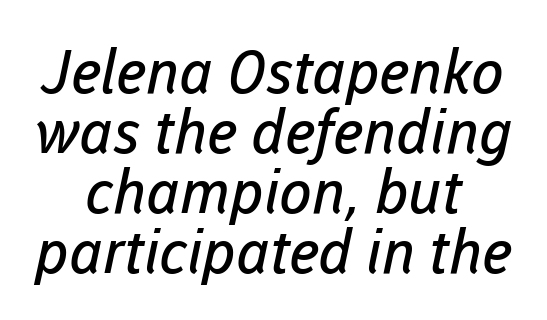
This sample uses plain, unmodified letter spacing. The weight tops out at a normal text grade. The letters carry no serifs — their stems end cleanly without finishing strokes. Letters rest on an invisible, unmarked baseline. Horizontally, the lines are justified to the midpoint only. Closely set lines give the paragraph a compact silhouette.
